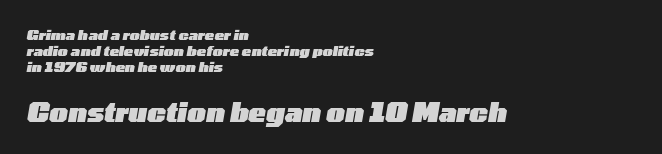
Q: Is the text bold? A: Yes.
Q: Is the text italic (slanted)? A: Yes, it leans right by about 10 degrees.
Q: Is the text underlined? A: No.
Q: How is the paragraph aligned? A: Left-aligned.
Q: Is the spacing between letters normal or unusually wide? A: Normal.
Q: Which block of text is set in a larger size, the first (top) or the second (bottom)? A: The second (bottom) one.
